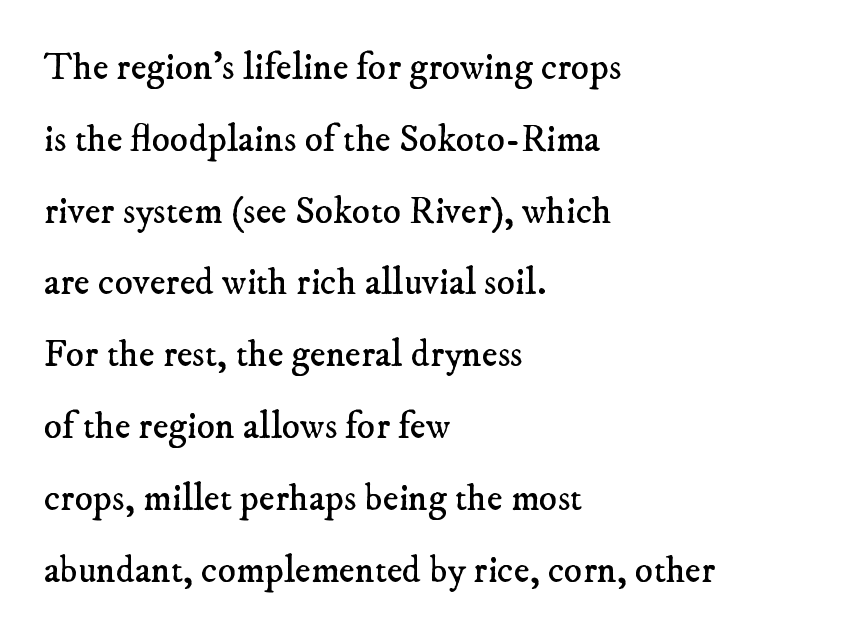
Q: Is the text bold? A: No.
Q: Is the typeface a serif or a sans-serif typeface? A: Serif.
Q: Is the text underlined? A: No.
Q: How is the paragraph aligned? A: Left-aligned.
Q: Is the spacing between letters normal or unusually wide? A: Normal.
Q: Width (condensed, normal, or wide)? A: Normal.
Q: Stroke contrast? A: Low.
Q: x-height? A: Small.
Q: Monospaced? A: No.
